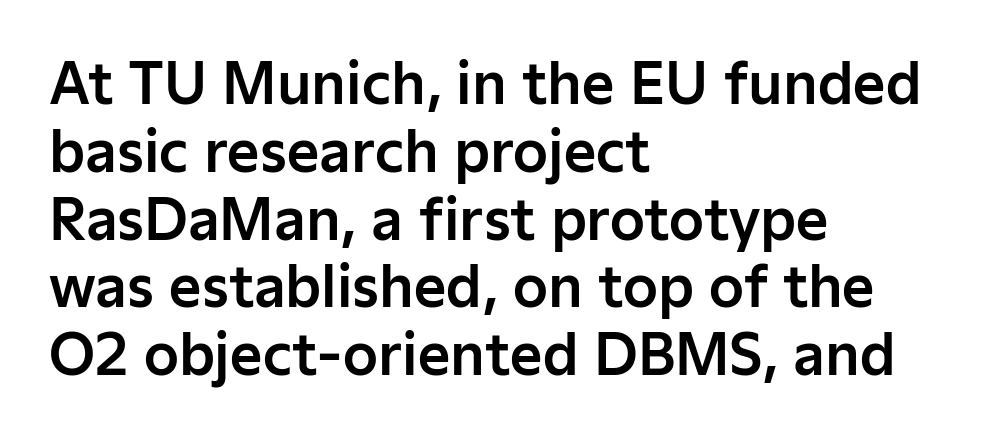
Q: Is the text italic (slanted)? A: No, it is upright.
Q: Is the typeface a serif or a sans-serif typeface? A: Sans-serif.
Q: Is the text underlined? A: No.
Q: How is the paragraph aligned? A: Left-aligned.
Q: Is the spacing between letters normal or unusually wide? A: Normal.
Q: Width (condensed, normal, or wide)? A: Normal.
Q: Stroke contrast? A: Low.
Q: x-height? A: Medium.
Q: Monospaced? A: No.
